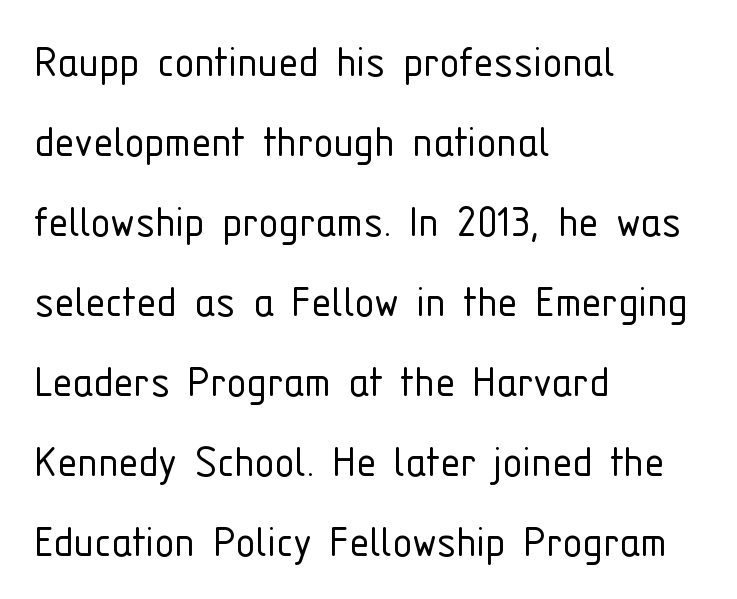
Q: Is the text bold? A: No.
Q: Is the text italic (slanted)? A: No, it is upright.
Q: Is the typeface a serif or a sans-serif typeface? A: Sans-serif.
Q: Is the text underlined? A: No.
Q: How is the paragraph aligned? A: Left-aligned.
Q: Is the spacing between letters normal or unusually wide? A: Normal.
Q: Is the spacing between lines tight, normal or loose? A: Normal.
Q: Width (condensed, normal, or wide)? A: Condensed.
Q: Stroke contrast? A: Low.
Q: x-height? A: Medium.
Q: Monospaced? A: No.
